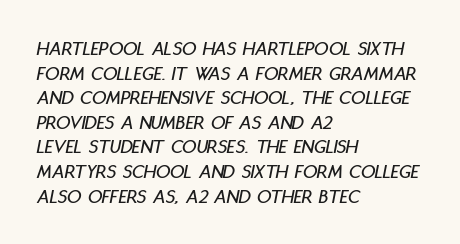
Decoration check: the copy has no underline. A student would call this left alignment; a typographer would say flush left, rag right. Posture: slanted. The horizontal fit of the characters is conventional and even.
